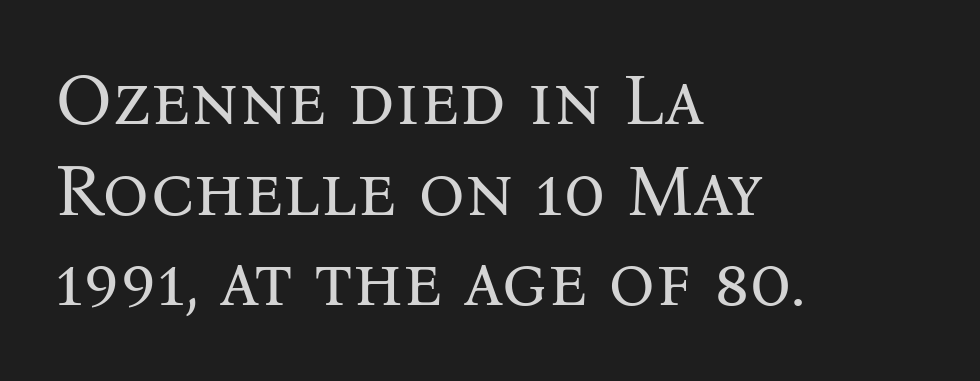
The image shows 73 px regular-weight serif type, upright; set left-aligned, line spacing 1.24x, normal letter spacing, not underlined; medium stroke contrast and a medium x-height.
